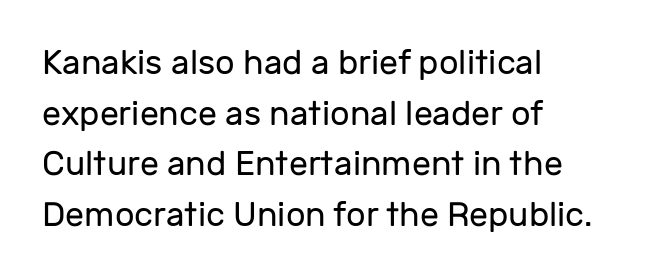
The image shows 34 px regular-weight sans-serif type, upright; set left-aligned, normal line spacing (1.49x), normal letter spacing, not underlined; low stroke contrast and a medium x-height.
